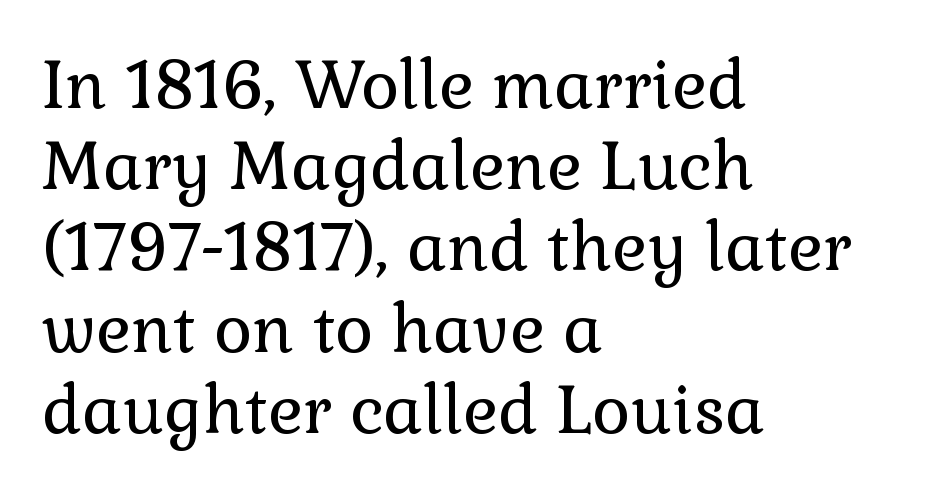
These lines stack with their left ends in a neat column. If you drew a line through each stem, it would be perfectly vertical. A serif font was chosen for this passage. Looks like regular typesetting: each glyph gets only the width it needs. What stands out about the letter spacing? Nothing — it is the standard amount. The strokes are not fattened; the text isn't bold.
